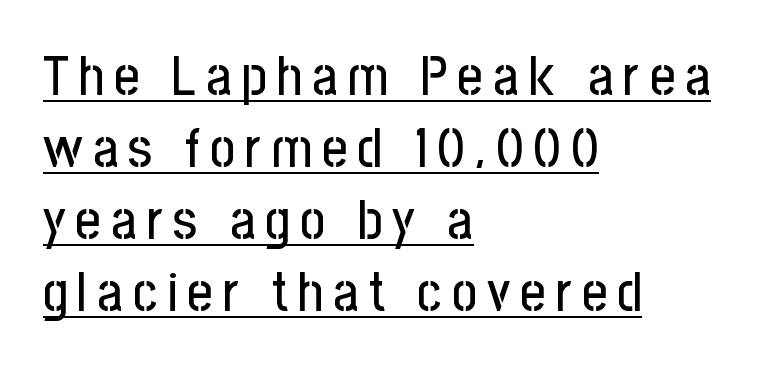
Q: Is the text italic (slanted)? A: No, it is upright.
Q: Is the typeface a serif or a sans-serif typeface? A: Sans-serif.
Q: Is the text underlined? A: Yes.
Q: How is the paragraph aligned? A: Left-aligned.
Q: Is the spacing between lines tight, normal or loose? A: Normal.
Q: Width (condensed, normal, or wide)? A: Condensed.
Q: Stroke contrast? A: Low.
Q: x-height? A: Medium.
Q: Monospaced? A: No.
